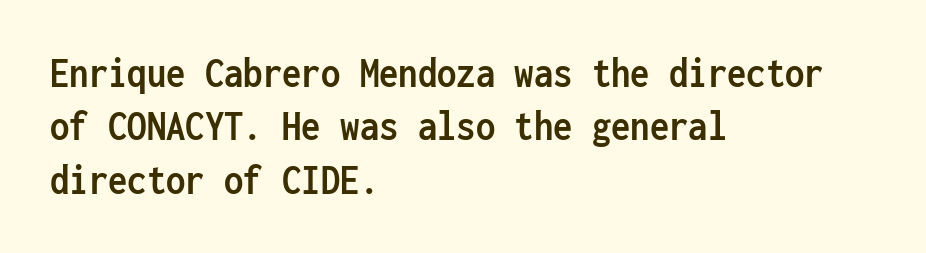
Q: Is the text bold? A: Yes.
Q: Is the text italic (slanted)? A: No, it is upright.
Q: Is the typeface a serif or a sans-serif typeface? A: Sans-serif.
Q: Is the text underlined? A: No.
Q: How is the paragraph aligned? A: Left-aligned.
Q: Is the spacing between letters normal or unusually wide? A: Normal.
Q: Width (condensed, normal, or wide)? A: Condensed.
Q: Stroke contrast? A: Low.
Q: x-height? A: Medium.
Q: Monospaced? A: Yes.
